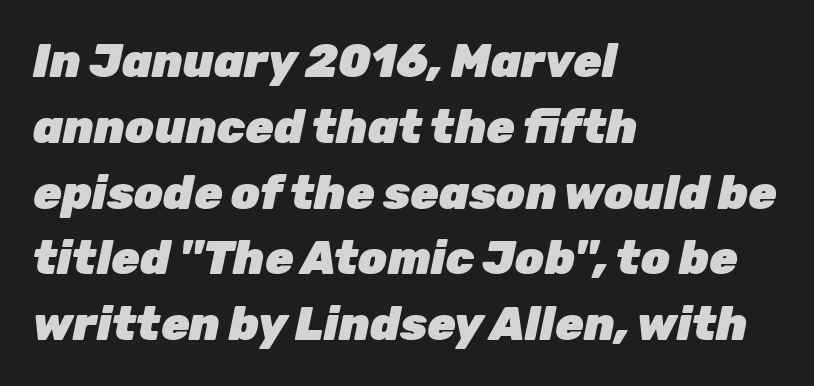
Q: Is the text bold? A: Yes.
Q: Is the text italic (slanted)? A: Yes, it leans right by about 12 degrees.
Q: Is the text underlined? A: No.
Q: How is the paragraph aligned? A: Left-aligned.
Q: Is the spacing between letters normal or unusually wide? A: Normal.
Q: Is the spacing between lines tight, normal or loose? A: Normal.
Q: Width (condensed, normal, or wide)? A: Normal.
Q: Stroke contrast? A: Low.
Q: x-height? A: Medium.
Q: Monospaced? A: No.
